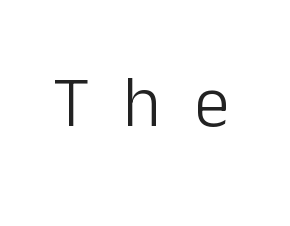
Bold? No — there's no thickening of the strokes. The face used here is proportionally spaced, like ordinary book or web type. Note: no serifs on the glyphs. Lines of text with bare space underneath. Each word looks stretched out because of the extra space between its letters. No italicization has been applied; the sample stays upright.
